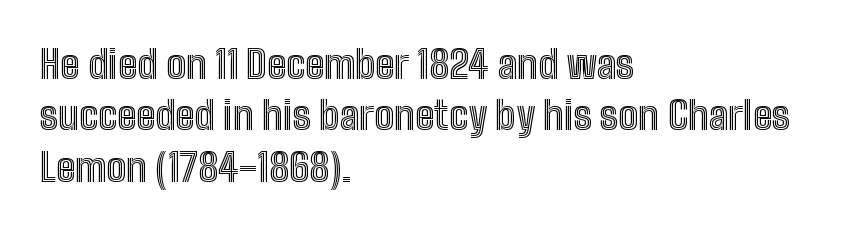
Q: Is the text italic (slanted)? A: No, it is upright.
Q: Is the text underlined? A: No.
Q: How is the paragraph aligned? A: Left-aligned.
Q: Is the spacing between letters normal or unusually wide? A: Normal.
Q: Is the spacing between lines tight, normal or loose? A: Normal.
Q: Width (condensed, normal, or wide)? A: Condensed.
Q: x-height? A: Medium.
Q: Monospaced? A: No.
